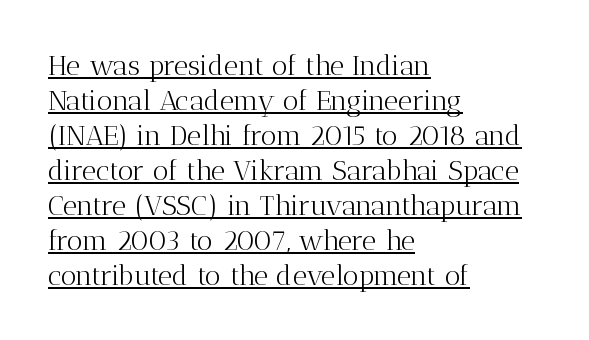
Q: Is the text bold? A: No.
Q: Is the text italic (slanted)? A: No, it is upright.
Q: Is the typeface a serif or a sans-serif typeface? A: Serif.
Q: Is the text underlined? A: Yes.
Q: How is the paragraph aligned? A: Left-aligned.
Q: Is the spacing between letters normal or unusually wide? A: Normal.
Q: Is the spacing between lines tight, normal or loose? A: Normal.
Q: Width (condensed, normal, or wide)? A: Normal.
Q: Stroke contrast? A: Medium.
Q: x-height? A: Medium.
Q: Monospaced? A: No.
